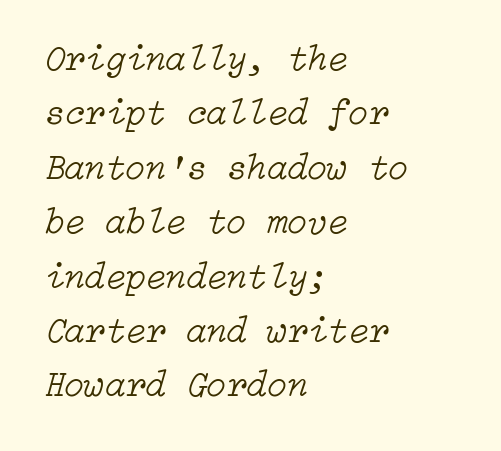
Plain, unruled lines of type. Letters have the restrained weight of plain body copy at most. The horizontal fit of the characters is conventional and even. The ragged edge is on the right, which tells us the setting is flush left.
